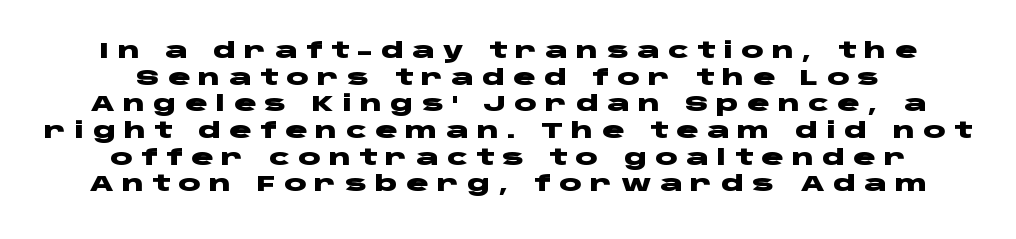
{"italic": "no", "bold": "yes", "underline": "no", "line_spacing": "normal", "line_spacing_ratio": 1.27, "letter_spacing": "wide", "letter_spacing_em": 0.39, "glyph_px": 21}
